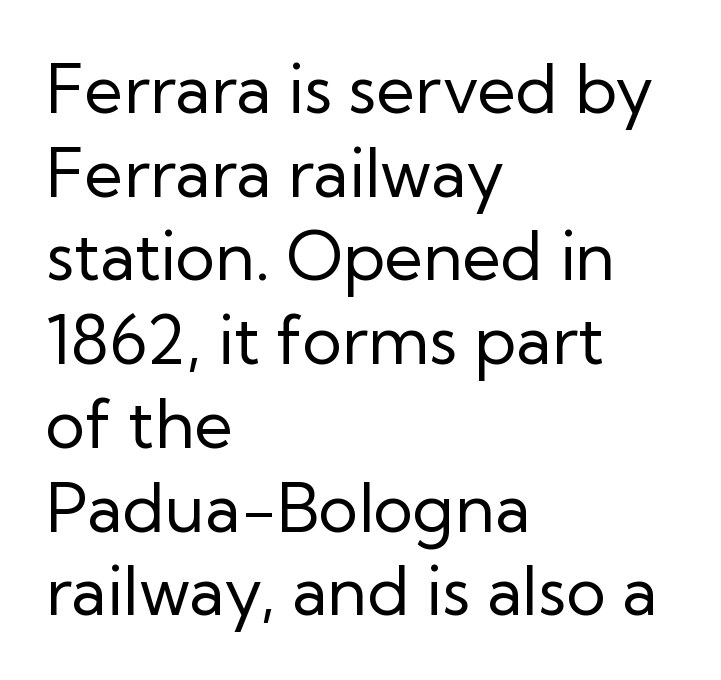
{"serif": "no", "italic": "no", "bold": "no", "weight": "regular", "width": "normal", "stroke_contrast": "low", "x_height": "medium", "monospaced": "no", "underline": "no", "align": "left", "line_spacing": "normal", "line_spacing_ratio": 1.25, "letter_spacing": "normal", "letter_spacing_em": 0.0, "glyph_px": 67}
